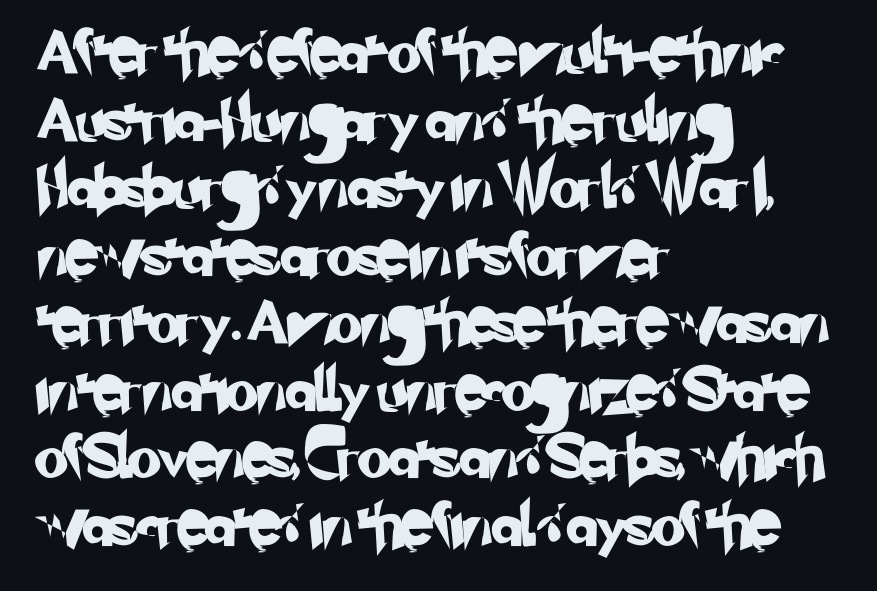
Decoration check: the copy has no underline. The typeface chosen for these lines omits serifs. Here the designer chose a conventional face with non-uniform glyph widths. A student would call this left alignment; a typographer would say flush left, rag right. Between one letter and the next there's only the usual sliver of space.
